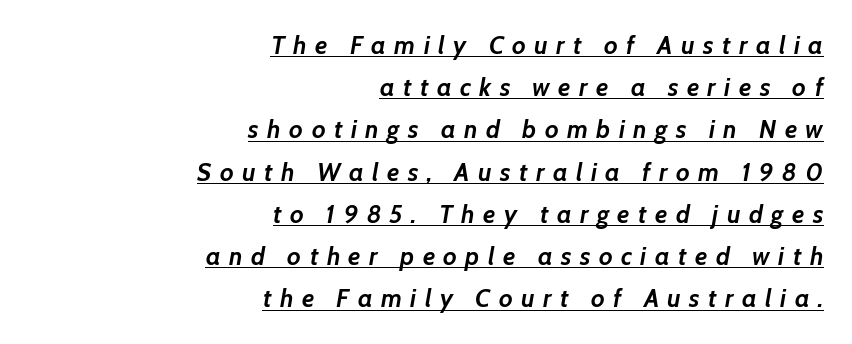
The image shows 25 px bold type, italic (leaning right); set right-aligned, normal line spacing (1.69x), unusually wide letter spacing (+0.34 em), underlined.
